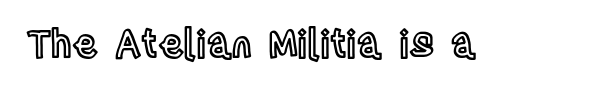
The image shows 37 px condensed type, upright; set normal letter spacing, not underlined; a large x-height.
